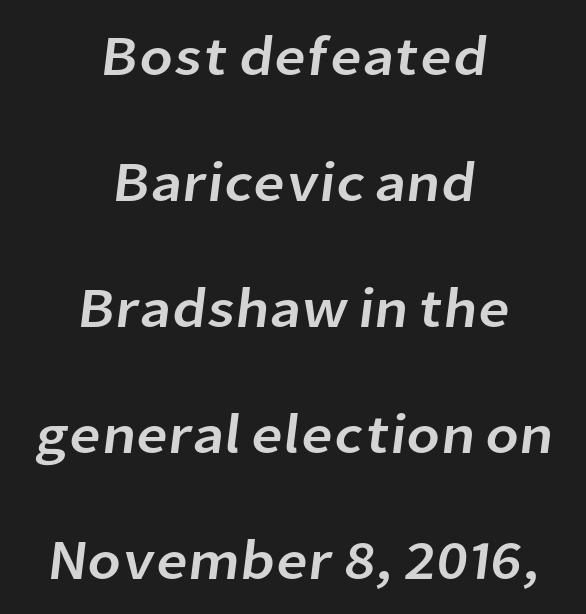
The image shows 56 px sans-serif type; set centered, loose line spacing (2.25x), normal letter spacing, not underlined; low stroke contrast and a medium x-height.
